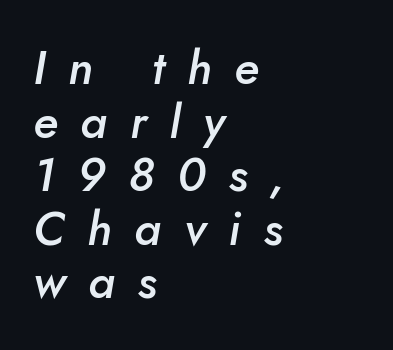
Q: Is the text bold? A: Semi-bold.
Q: Is the text italic (slanted)? A: Yes, it leans right by about 10 degrees.
Q: Is the text underlined? A: No.
Q: How is the paragraph aligned? A: Left-aligned.
Q: Is the spacing between letters normal or unusually wide? A: Unusually wide.
Q: Is the spacing between lines tight, normal or loose? A: Tight.
Q: Width (condensed, normal, or wide)? A: Normal.
Q: Stroke contrast? A: Low.
Q: x-height? A: Small.
Q: Monospaced? A: No.
